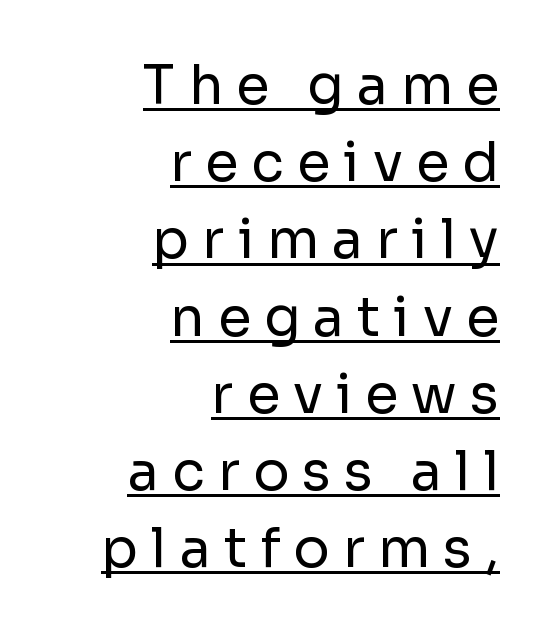
{"serif": "no", "italic": "no", "bold": "no", "weight": "regular", "width": "normal", "stroke_contrast": "low", "x_height": "medium", "monospaced": "no", "underline": "yes", "align": "right", "line_spacing": "normal", "line_spacing_ratio": 1.43, "letter_spacing": "wide", "letter_spacing_em": 0.24, "glyph_px": 54}
